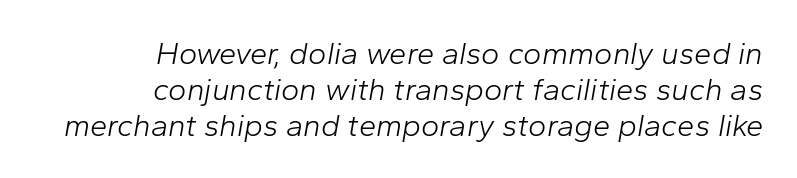
The image shows 31 px light type, italic (leaning right); set right-aligned, line spacing 1.16x, normal letter spacing, not underlined; low stroke contrast and a medium x-height.
